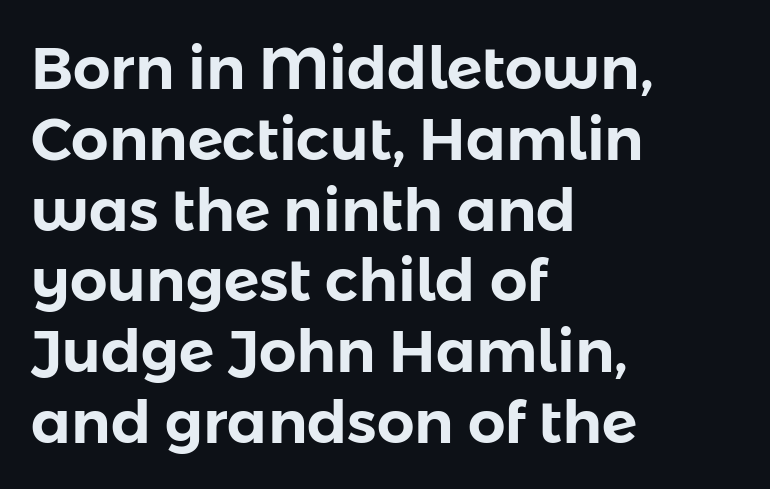
Q: Is the text italic (slanted)? A: No, it is upright.
Q: Is the typeface a serif or a sans-serif typeface? A: Sans-serif.
Q: Is the text underlined? A: No.
Q: How is the paragraph aligned? A: Left-aligned.
Q: Is the spacing between letters normal or unusually wide? A: Normal.
Q: Width (condensed, normal, or wide)? A: Normal.
Q: Stroke contrast? A: Low.
Q: x-height? A: Medium.
Q: Monospaced? A: No.
